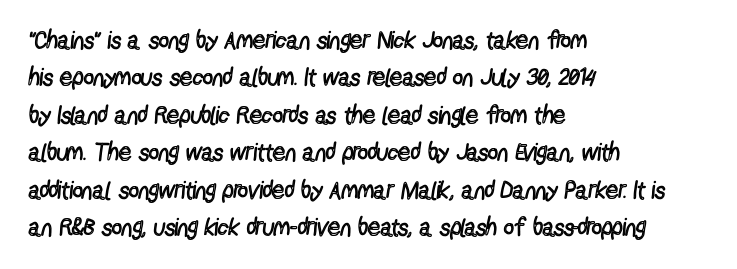
In CSS terms this would be text-align: left. Descenders are the only things crossing below the line. One glance says typical: line gaps are just what's usual.
